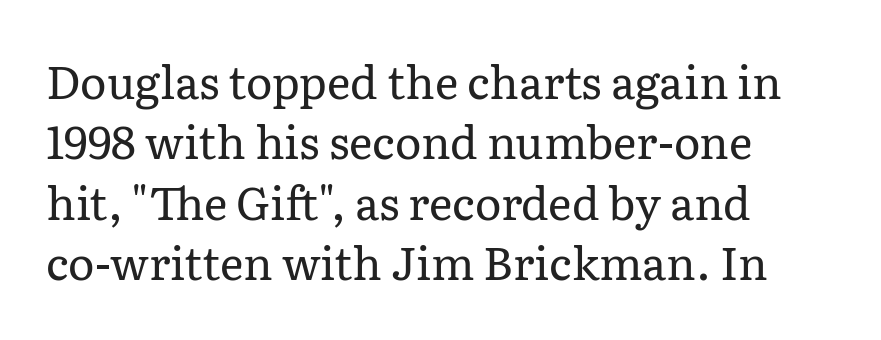
The image shows 45 px regular-weight serif type, upright; set left-aligned, normal line spacing (1.34x), normal letter spacing, not underlined; low stroke contrast and a medium x-height.
